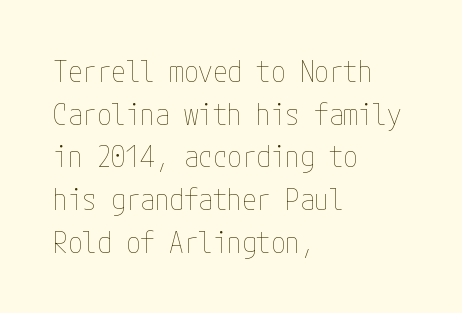
Q: Is the text bold? A: No.
Q: Is the text italic (slanted)? A: No, it is upright.
Q: Is the text underlined? A: No.
Q: How is the paragraph aligned? A: Left-aligned.
Q: Is the spacing between letters normal or unusually wide? A: Normal.
Q: Is the spacing between lines tight, normal or loose? A: Normal.
Q: Width (condensed, normal, or wide)? A: Condensed.
Q: Stroke contrast? A: Low.
Q: x-height? A: Medium.
